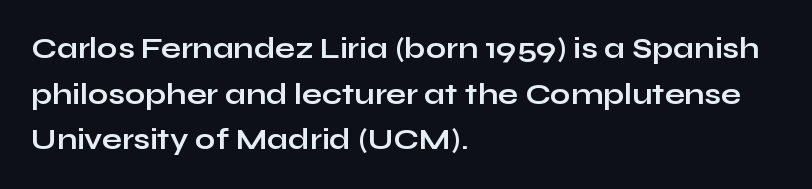
{"serif": "no", "italic": "no", "bold": "yes", "weight": "bold", "width": "wide", "stroke_contrast": "low", "x_height": "medium", "monospaced": "no", "underline": "no", "align": "left", "line_spacing": "normal", "line_spacing_ratio": 1.57, "letter_spacing": "normal", "letter_spacing_em": 0.0, "glyph_px": 29}
